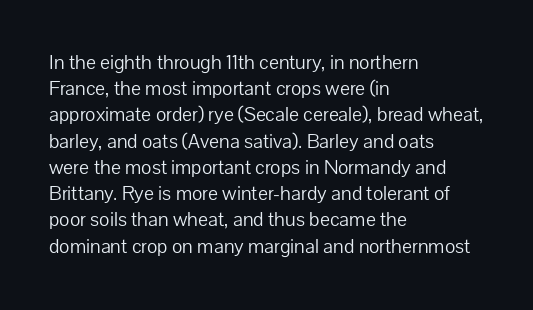
{"italic": "no", "bold": "no", "underline": "no", "align": "left", "line_spacing": "normal", "line_spacing_ratio": 1.25, "letter_spacing": "normal", "letter_spacing_em": 0.0, "glyph_px": 21}
